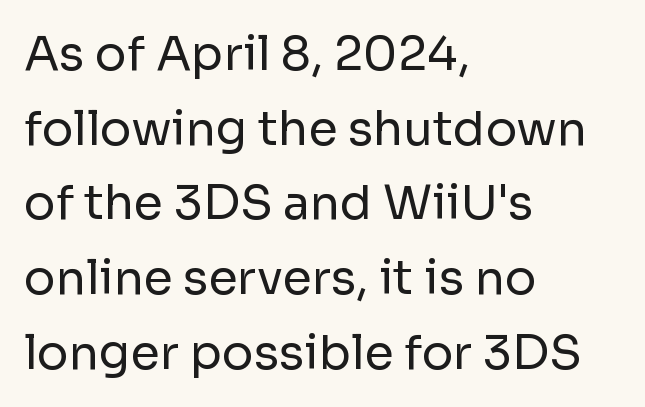
Posture: vertical. This sample is left-justified, so line endings fall wherever the words run out. These lines are rendered in a variable-pitch font. Notice how descenders clear the ascenders below comfortably — that's standard leading. Think standard paragraph weight, or any step lighter than that. Check the space under the baseline: it is left empty.
